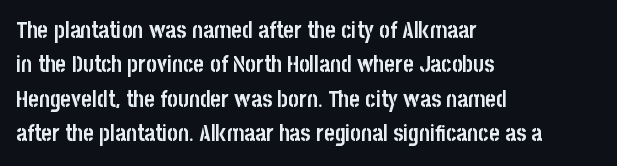
{"italic": "no", "bold": "yes", "underline": "no", "align": "left", "line_spacing": "normal", "line_spacing_ratio": 1.5, "letter_spacing": "normal", "letter_spacing_em": 0.0, "glyph_px": 23}
